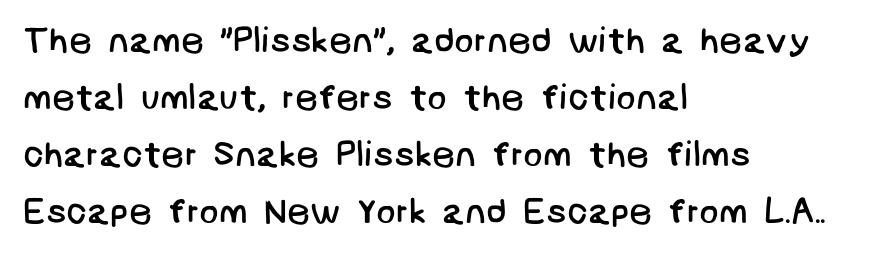
Each line starts at the same left margin while the right side varies. This rendering employs a face without finishing strokes, i.e., a sans-serif. These lines sit exactly where default settings would place them. Is the stroke heavy? The answer is a plain regular-or-lighter.
